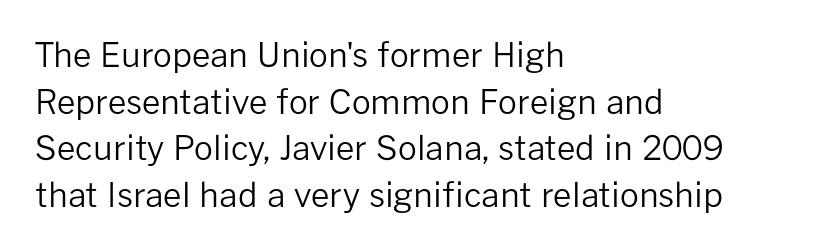
The image shows 33 px regular-weight sans-serif type, upright; set left-aligned, normal line spacing (1.41x), normal letter spacing, not underlined; low stroke contrast and a medium x-height.
